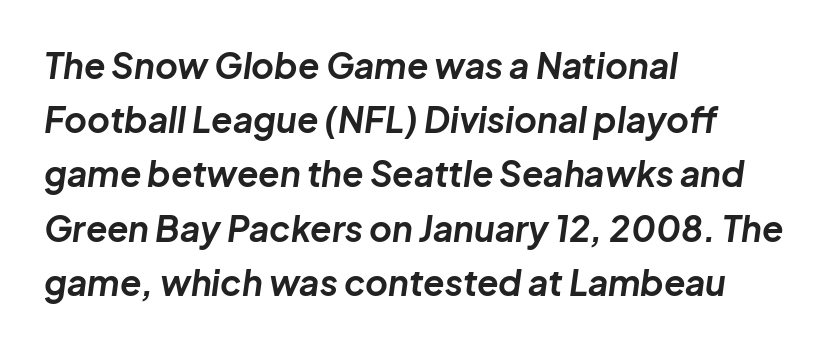
Q: Is the text bold? A: Yes.
Q: Is the text italic (slanted)? A: Yes, it leans right by about 8 degrees.
Q: Is the text underlined? A: No.
Q: How is the paragraph aligned? A: Left-aligned.
Q: Is the spacing between letters normal or unusually wide? A: Normal.
Q: Is the spacing between lines tight, normal or loose? A: Normal.
Q: Width (condensed, normal, or wide)? A: Normal.
Q: Stroke contrast? A: Low.
Q: x-height? A: Medium.
Q: Monospaced? A: No.
